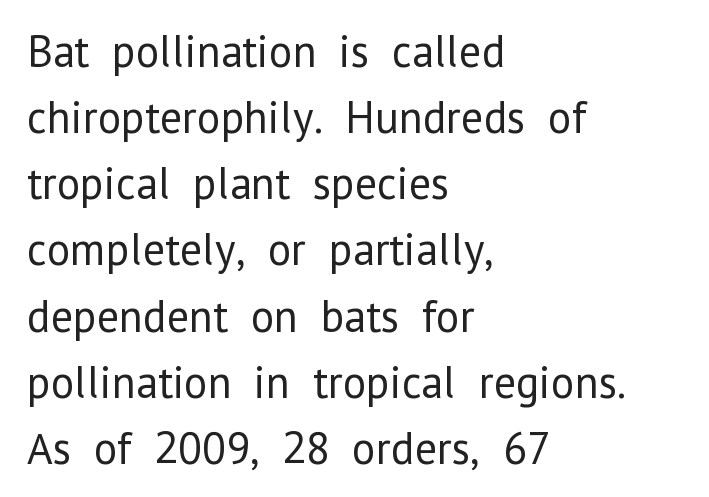
The image shows 45 px regular-weight sans-serif type, upright; set left-aligned, normal line spacing (1.47x), normal letter spacing, not underlined; low stroke contrast and a medium x-height.
